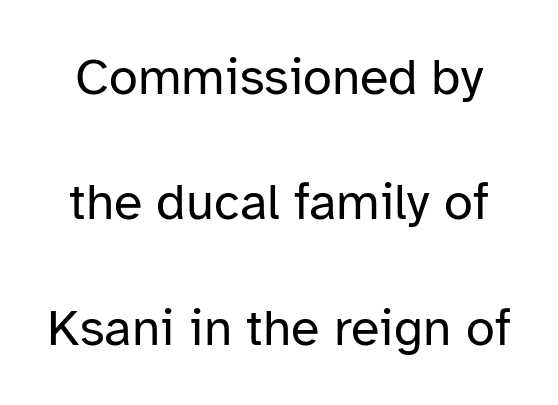
The image shows 52 px regular-weight sans-serif type, upright; set loose line spacing (2.41x), normal letter spacing, not underlined; low stroke contrast and a medium x-height.
